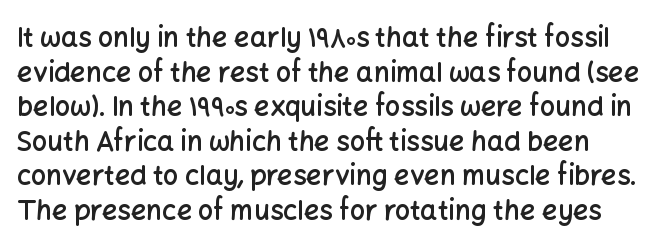
Q: Is the text bold? A: Semi-bold.
Q: Is the text italic (slanted)? A: No, it is upright.
Q: Is the text underlined? A: No.
Q: Is the spacing between letters normal or unusually wide? A: Normal.
Q: Is the spacing between lines tight, normal or loose? A: Normal.
